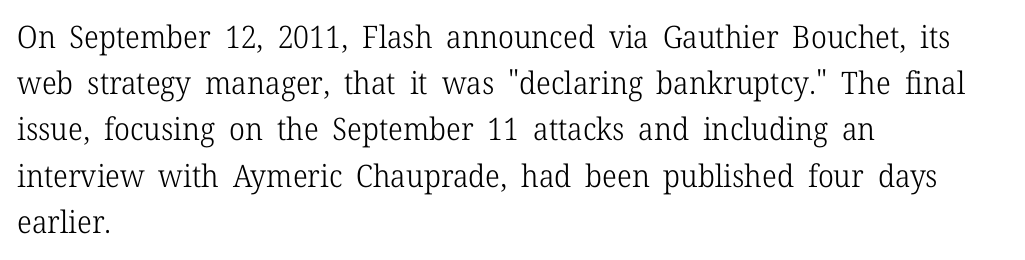
The image shows 31 px light serif type, upright; set left-aligned, normal line spacing (1.49x), normal letter spacing, not underlined; low stroke contrast and a medium x-height.
